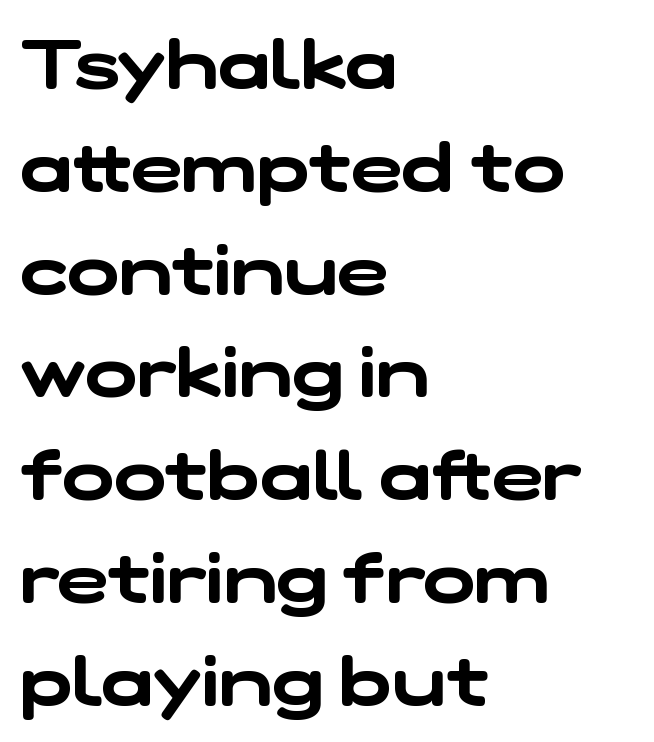
{"serif": "no", "width": "wide", "stroke_contrast": "low", "x_height": "medium", "monospaced": "no", "underline": "no", "align": "left", "line_spacing": "normal", "line_spacing_ratio": 1.49, "letter_spacing": "normal", "letter_spacing_em": 0.0, "glyph_px": 69}
